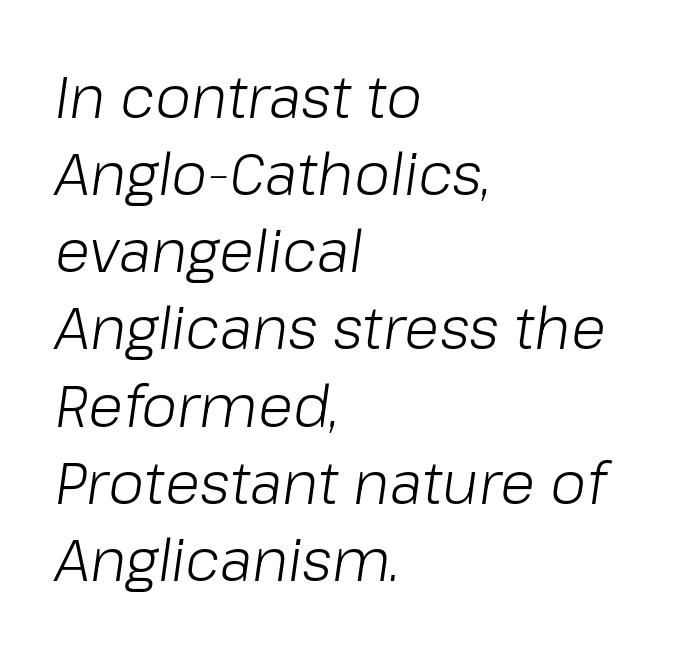
{"italic": "yes", "lean": "right", "slant_degrees": 8, "bold": "no", "weight": "light", "width": "normal", "stroke_contrast": "low", "x_height": "medium", "monospaced": "no", "underline": "no", "align": "left", "line_spacing": "normal", "line_spacing_ratio": 1.33, "letter_spacing": "normal", "letter_spacing_em": 0.0, "glyph_px": 58}
